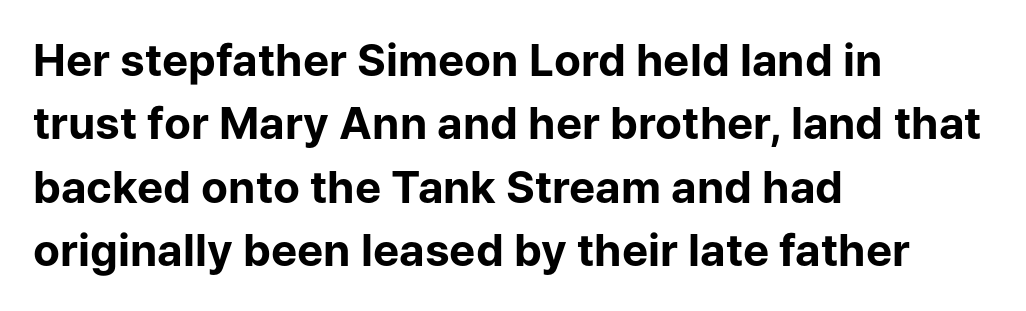
Q: Is the text bold? A: Yes.
Q: Is the text italic (slanted)? A: No, it is upright.
Q: Is the typeface a serif or a sans-serif typeface? A: Sans-serif.
Q: Is the text underlined? A: No.
Q: How is the paragraph aligned? A: Left-aligned.
Q: Is the spacing between letters normal or unusually wide? A: Normal.
Q: Is the spacing between lines tight, normal or loose? A: Normal.
Q: Width (condensed, normal, or wide)? A: Normal.
Q: Stroke contrast? A: Low.
Q: x-height? A: Medium.
Q: Monospaced? A: No.
